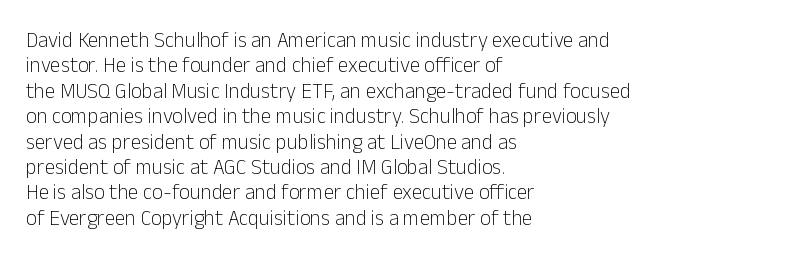
{"italic": "no", "bold": "no", "underline": "no", "align": "left", "line_spacing_ratio": 1.21, "letter_spacing": "normal", "letter_spacing_em": 0.0, "glyph_px": 21}
